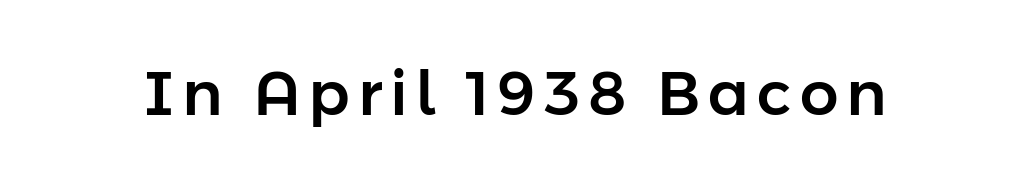
The image shows 61 px sans-serif type, upright; set not underlined; low stroke contrast and a medium x-height.
